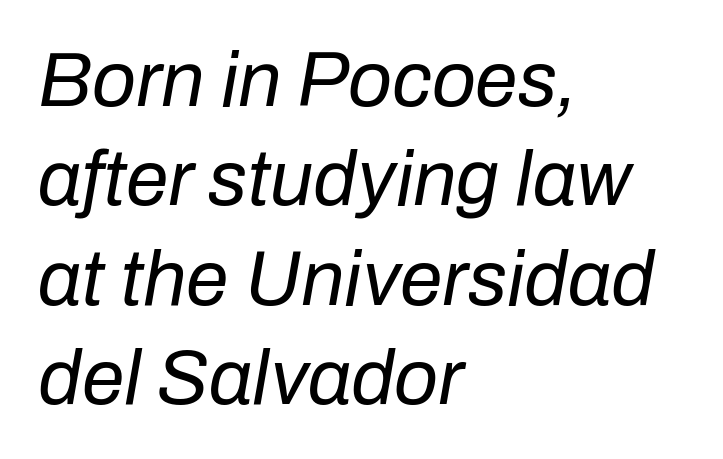
Q: Is the text bold? A: No.
Q: Is the text italic (slanted)? A: Yes, it leans right by about 10 degrees.
Q: Is the text underlined? A: No.
Q: How is the paragraph aligned? A: Left-aligned.
Q: Is the spacing between letters normal or unusually wide? A: Normal.
Q: Is the spacing between lines tight, normal or loose? A: Normal.
Q: Width (condensed, normal, or wide)? A: Normal.
Q: Stroke contrast? A: Low.
Q: x-height? A: Medium.
Q: Monospaced? A: No.
